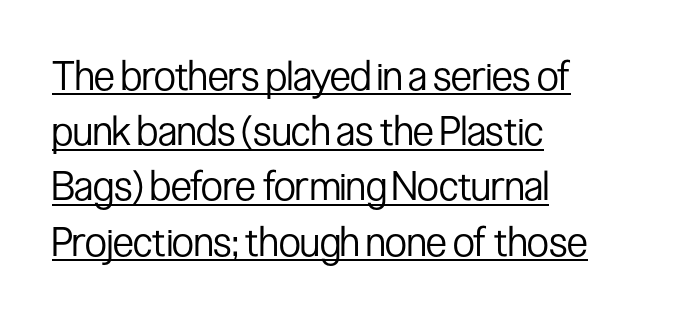
Check where the strokes stop: nothing finishes them off — pure sans. The passage shown is underscored from start to finish. This sample uses plain, unmodified letter spacing. Weight: regular or lighter.
